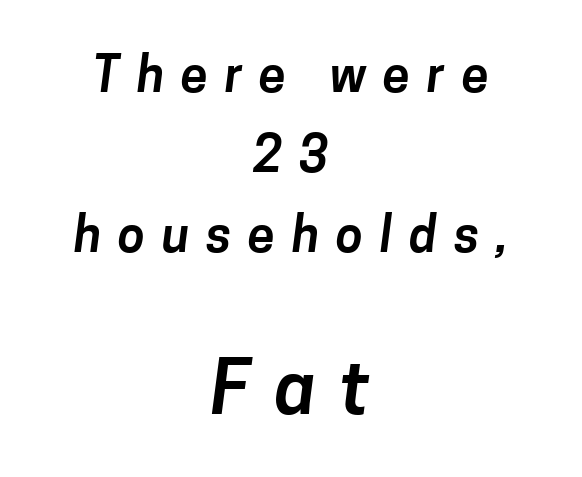
{"serif": "no", "width": "normal", "stroke_contrast": "low", "x_height": "medium", "monospaced": "no", "underline": "no", "align": "center", "line_spacing": "normal", "line_spacing_ratio": 1.63, "letter_spacing": "wide", "letter_spacing_em": 0.34, "larger_block": "second", "size_ratio": 1.49, "glyph_px": 73}
